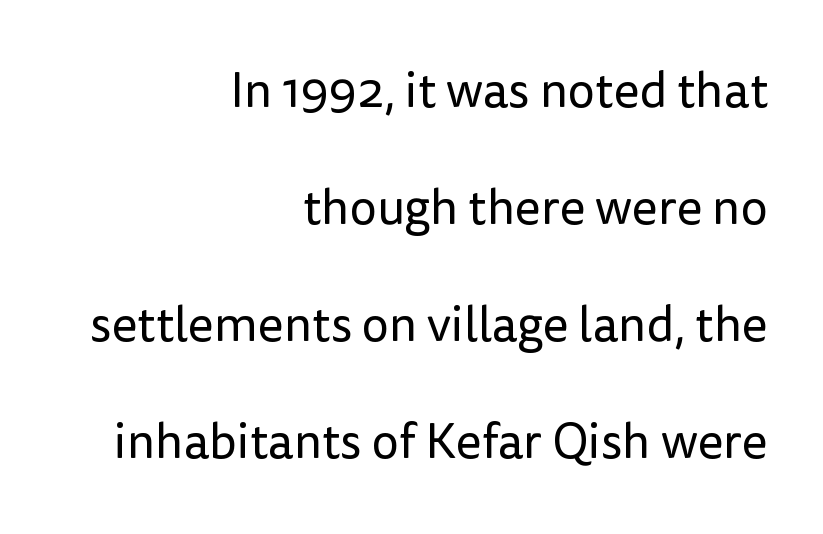
Italic: no, the glyphs are upright roman. The foot of each line stays bare and open. Widely set lines give the paragraph a tall, airy silhouette. The setting favours the right margin, as signatures and pull-quotes sometimes do. The typeface chosen for these lines omits serifs. Do the characters align in a grid? No, the font is proportional.
